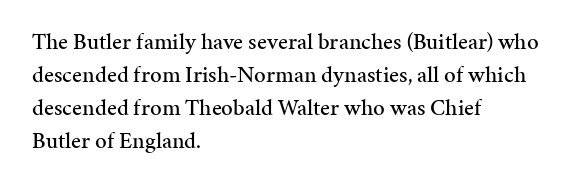
The image shows 23 px text type, upright; set left-aligned, normal line spacing (1.44x), normal letter spacing, not underlined.
